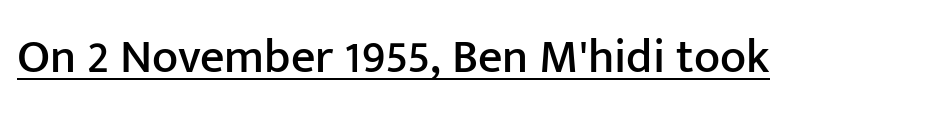
{"serif": "no", "italic": "no", "width": "normal", "stroke_contrast": "low", "x_height": "medium", "monospaced": "no", "underline": "yes", "letter_spacing": "normal", "letter_spacing_em": 0.0, "glyph_px": 48}
